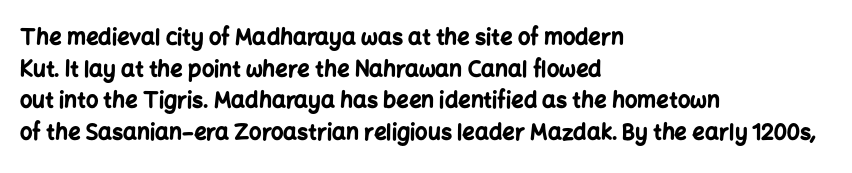
{"italic": "no", "bold": "yes", "underline": "no", "align": "left", "line_spacing": "normal", "line_spacing_ratio": 1.44, "letter_spacing": "normal", "letter_spacing_em": 0.0, "glyph_px": 22}
